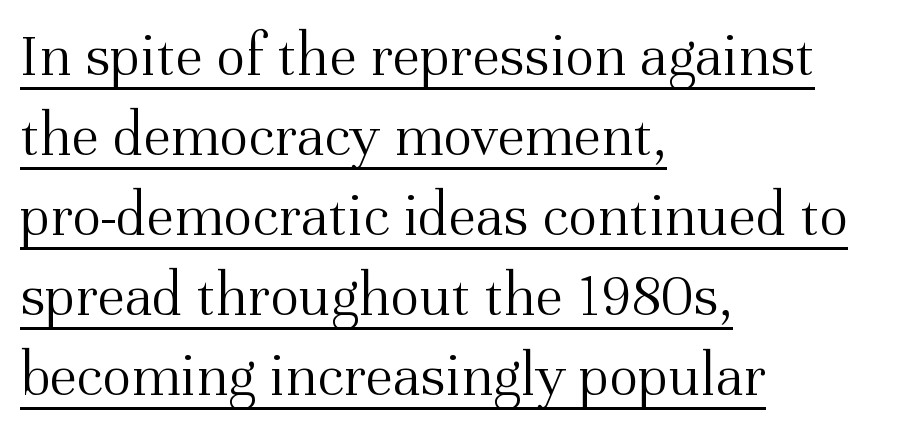
The image shows 62 px light serif type, upright; set left-aligned, normal line spacing (1.29x), normal letter spacing, underlined; medium stroke contrast and a medium x-height.
